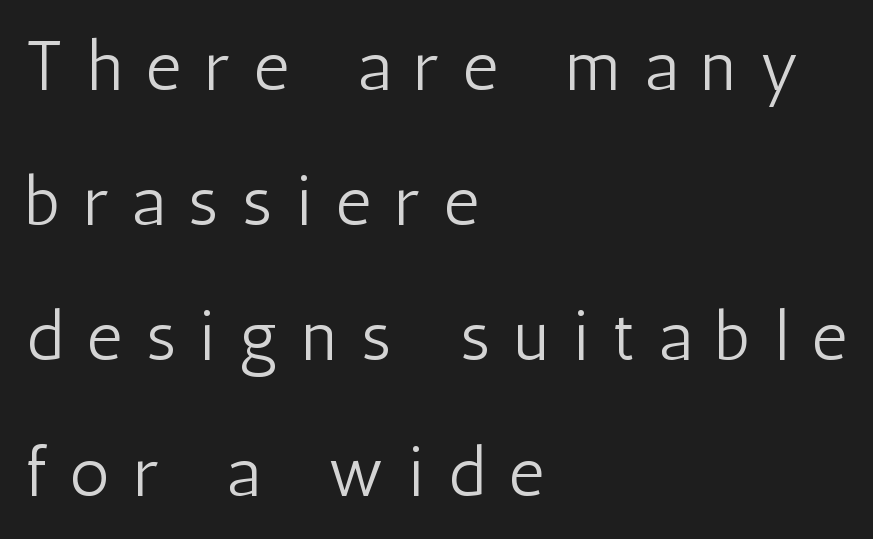
The image shows 69 px light, condensed sans-serif type, upright; set left-aligned, loose line spacing (1.96x), unusually wide letter spacing (+0.35 em), not underlined; low stroke contrast and a medium x-height.
